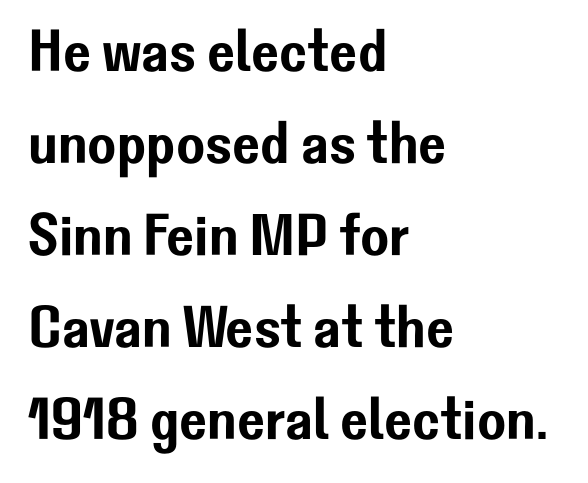
The lettering stays uniformly vertical, giving the passage a roman look. The passage shown stacks its lines at a standard gap. Underlining? Definitely not there. The typesetter chose a ragged-right arrangement here. Here the glyphs are tracked normally, forming tight word shapes. The rendering shows plain stroke endings on the letterforms — a sans-serif design.
